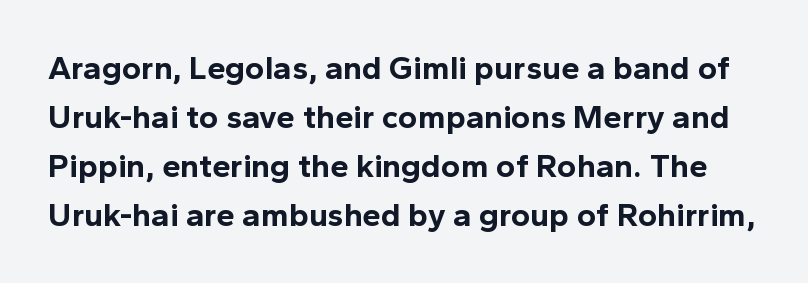
The image shows 33 px bold sans-serif type, upright; set normal line spacing (1.48x), normal letter spacing, not underlined; a medium x-height.
